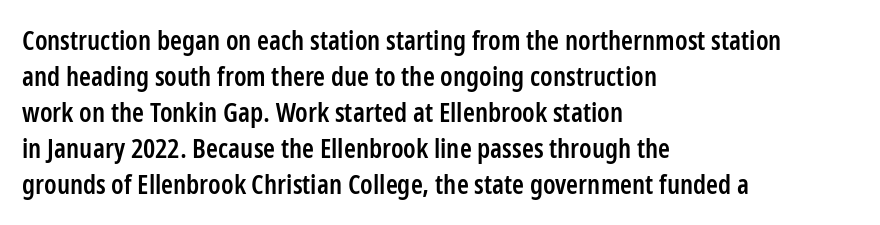
Does extra space separate the letters? No, they use regular spacing. Evenly set lines give the paragraph a standard silhouette. Nobody drew a line under any word here. Notice the strokes are somewhat thickened but not fully heavy: this is a semibold. Layout note: lines flush left.
